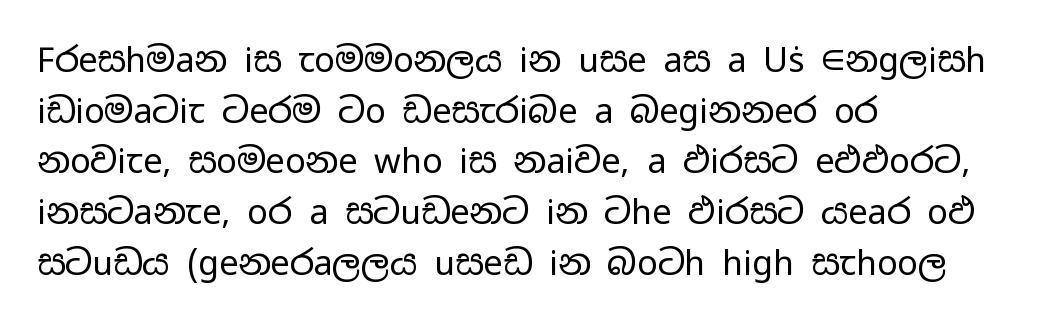
{"serif": "no", "italic": "no", "bold": "no", "weight": "regular", "width": "wide", "stroke_contrast": "low", "x_height": "medium", "monospaced": "no", "underline": "no", "align": "left", "line_spacing": "normal", "line_spacing_ratio": 1.49, "letter_spacing": "normal", "letter_spacing_em": 0.0, "glyph_px": 34}
